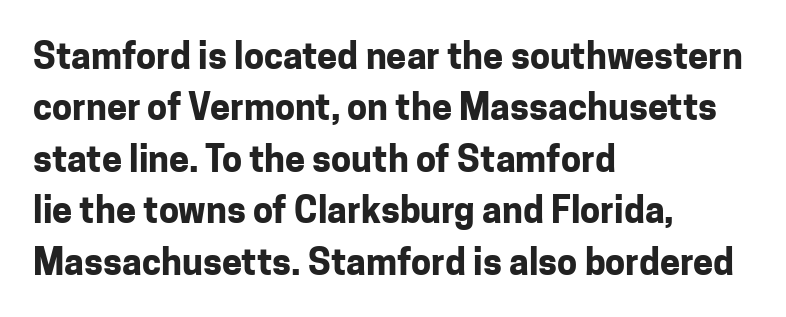
The image shows 36 px bold sans-serif type, upright; set left-aligned, normal line spacing (1.43x), normal letter spacing, not underlined; low stroke contrast and a medium x-height.
